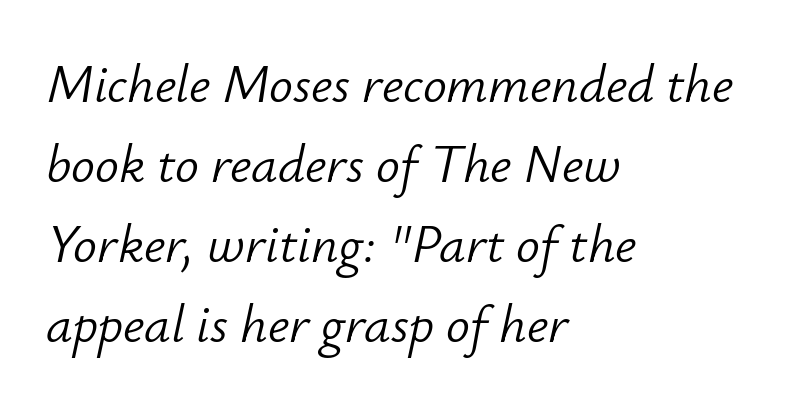
Q: Is the text bold? A: No.
Q: Is the text italic (slanted)? A: Yes, it leans right by about 12 degrees.
Q: Is the text underlined? A: No.
Q: How is the paragraph aligned? A: Left-aligned.
Q: Is the spacing between letters normal or unusually wide? A: Normal.
Q: Is the spacing between lines tight, normal or loose? A: Normal.
Q: Width (condensed, normal, or wide)? A: Normal.
Q: Stroke contrast? A: Low.
Q: x-height? A: Small.
Q: Monospaced? A: No.
